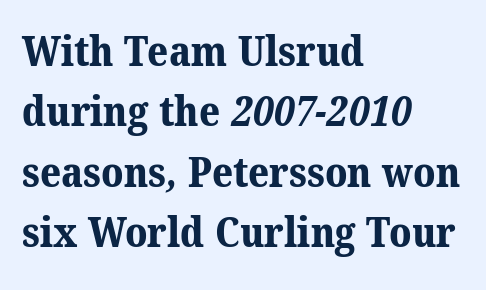
Heft: maximum for text — a bold. Underlining? Definitely not there. These lines are rendered in a variable-pitch font. The letters sit at their default tracking, neither squeezed nor spread.
